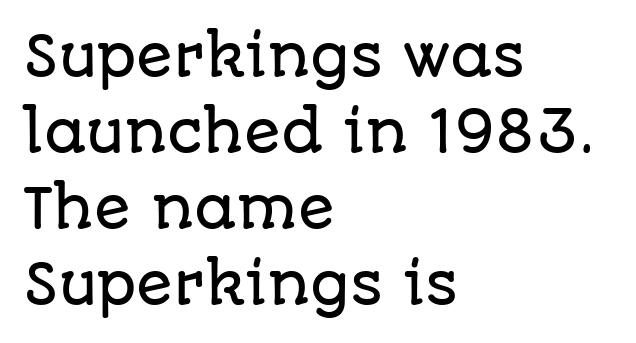
Q: Is the text italic (slanted)? A: No, it is upright.
Q: Is the typeface a serif or a sans-serif typeface? A: Sans-serif.
Q: Is the text underlined? A: No.
Q: How is the paragraph aligned? A: Left-aligned.
Q: Is the spacing between letters normal or unusually wide? A: Normal.
Q: Is the spacing between lines tight, normal or loose? A: Normal.
Q: Width (condensed, normal, or wide)? A: Normal.
Q: Stroke contrast? A: Low.
Q: x-height? A: Large.
Q: Monospaced? A: No.
